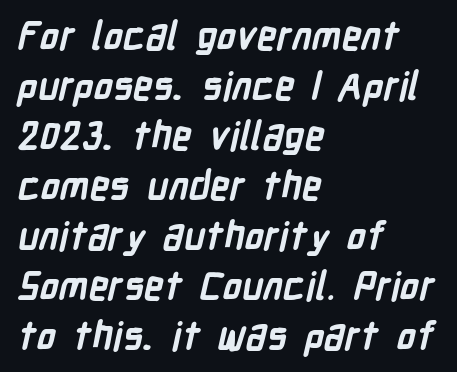
Q: Is the text bold? A: Yes.
Q: Is the typeface a serif or a sans-serif typeface? A: Sans-serif.
Q: Is the text underlined? A: No.
Q: How is the paragraph aligned? A: Left-aligned.
Q: Is the spacing between letters normal or unusually wide? A: Normal.
Q: Is the spacing between lines tight, normal or loose? A: Normal.
Q: Width (condensed, normal, or wide)? A: Condensed.
Q: Stroke contrast? A: Low.
Q: x-height? A: Medium.
Q: Monospaced? A: No.
